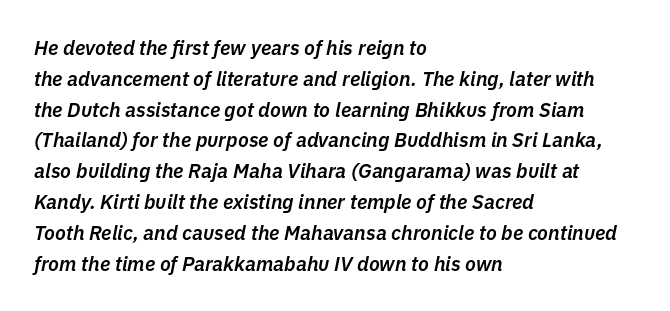
Q: Is the text bold? A: Semi-bold.
Q: Is the text italic (slanted)? A: Yes, it leans right by about 11 degrees.
Q: Is the text underlined? A: No.
Q: How is the paragraph aligned? A: Left-aligned.
Q: Is the spacing between letters normal or unusually wide? A: Normal.
Q: Is the spacing between lines tight, normal or loose? A: Normal.
